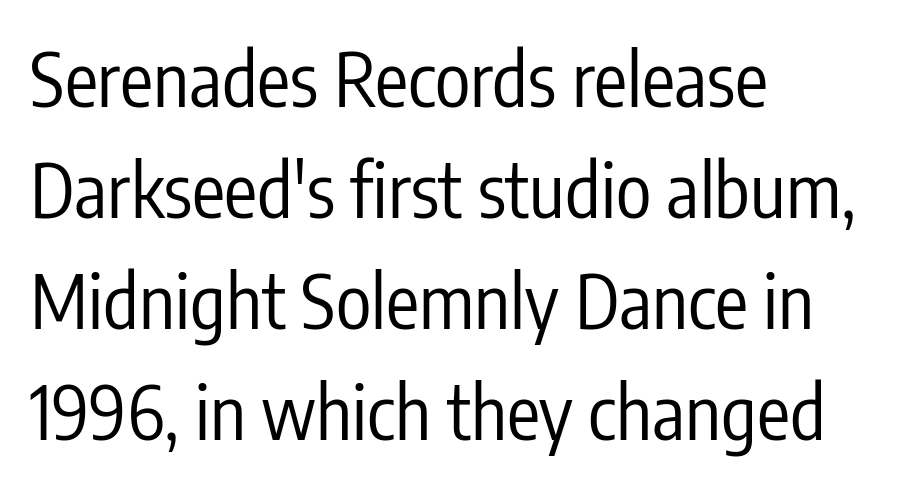
{"serif": "no", "italic": "no", "bold": "no", "weight": "regular", "width": "condensed", "stroke_contrast": "low", "x_height": "medium", "monospaced": "no", "underline": "no", "align": "left", "line_spacing": "normal", "line_spacing_ratio": 1.5, "letter_spacing": "normal", "letter_spacing_em": 0.0, "glyph_px": 74}
